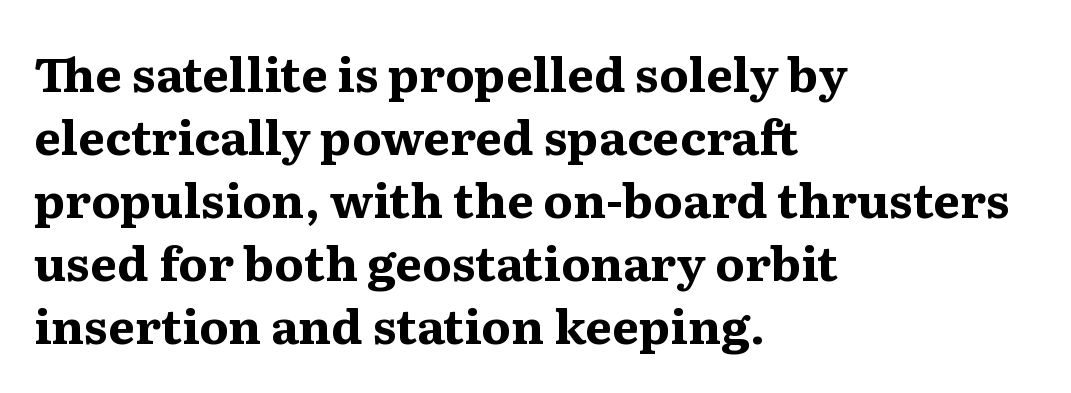
The lines in this sample share a left origin and differ only in where they stop. Here the glyphs are tracked normally, forming tight word shapes. The rendering uses natural spacing where letterforms have individual widths. Underline: absent. Rows of type keep a routine distance in the vertical direction.
